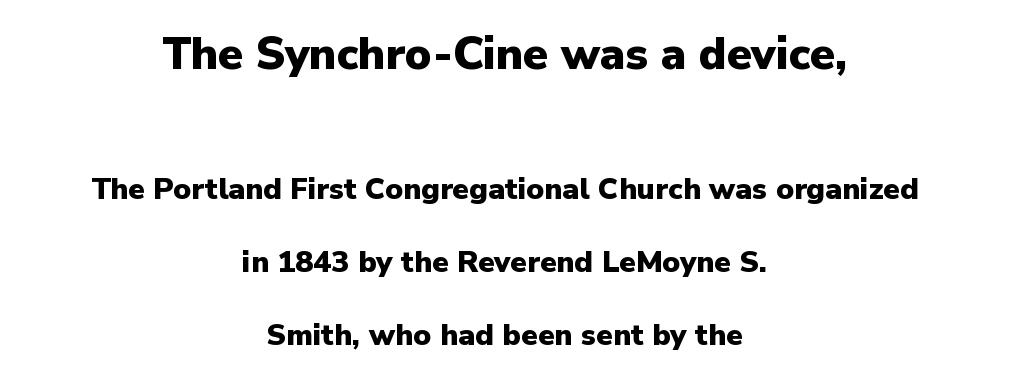
Q: Is the text bold? A: Yes.
Q: Is the text italic (slanted)? A: No, it is upright.
Q: Is the typeface a serif or a sans-serif typeface? A: Sans-serif.
Q: Is the text underlined? A: No.
Q: How is the paragraph aligned? A: Centered.
Q: Is the spacing between letters normal or unusually wide? A: Normal.
Q: Is the spacing between lines tight, normal or loose? A: Loose.
Q: Which block of text is set in a larger size, the first (top) or the second (bottom)? A: The first (top) one.
Q: Width (condensed, normal, or wide)? A: Normal.
Q: Stroke contrast? A: Low.
Q: x-height? A: Medium.
Q: Monospaced? A: No.
